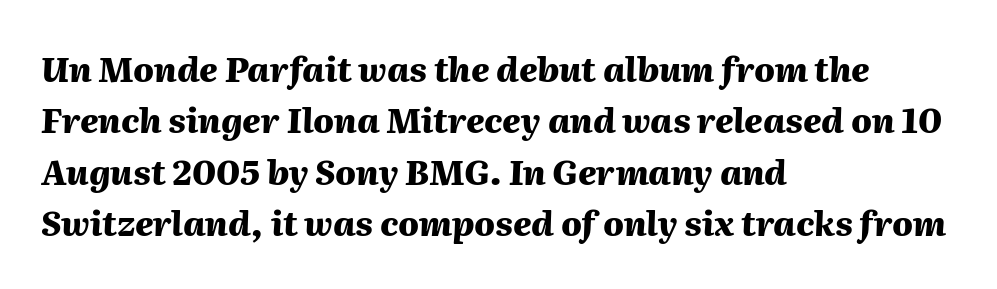
The image shows 34 px heavy type, italic (leaning right); set left-aligned, normal line spacing (1.51x), normal letter spacing, not underlined; medium stroke contrast and a medium x-height.
